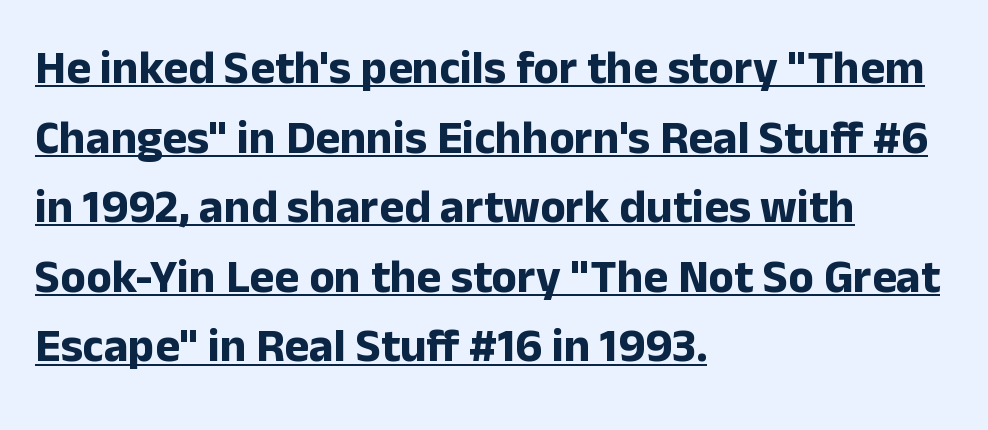
Q: Is the text bold? A: Yes.
Q: Is the text italic (slanted)? A: No, it is upright.
Q: Is the typeface a serif or a sans-serif typeface? A: Sans-serif.
Q: Is the text underlined? A: Yes.
Q: How is the paragraph aligned? A: Left-aligned.
Q: Is the spacing between letters normal or unusually wide? A: Normal.
Q: Is the spacing between lines tight, normal or loose? A: Normal.
Q: Width (condensed, normal, or wide)? A: Normal.
Q: Stroke contrast? A: Low.
Q: x-height? A: Medium.
Q: Monospaced? A: No.
